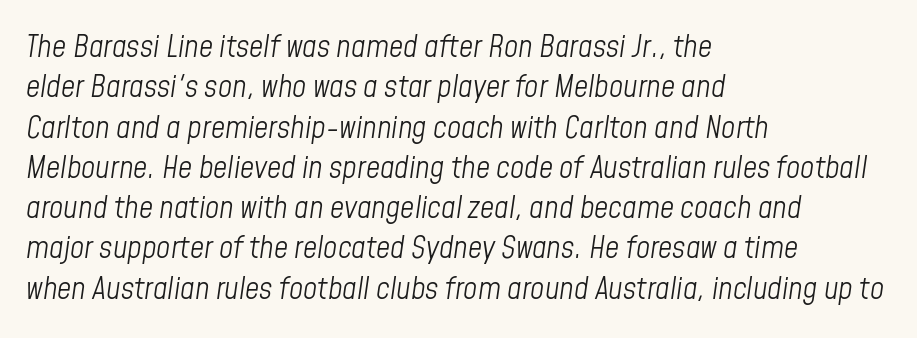
Q: Is the text bold? A: No.
Q: Is the text italic (slanted)? A: Yes, it leans right by about 8 degrees.
Q: Is the text underlined? A: No.
Q: How is the paragraph aligned? A: Left-aligned.
Q: Is the spacing between letters normal or unusually wide? A: Normal.
Q: Is the spacing between lines tight, normal or loose? A: Normal.
Q: Width (condensed, normal, or wide)? A: Condensed.
Q: Stroke contrast? A: Low.
Q: x-height? A: Medium.
Q: Monospaced? A: No.
